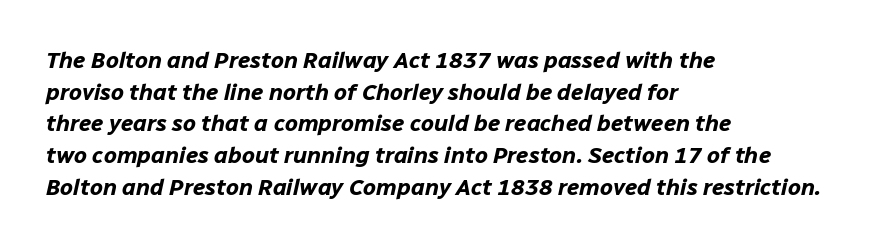
{"italic": "yes", "lean": "right", "slant_degrees": 12, "bold": "yes", "underline": "no", "align": "left", "line_spacing": "normal", "line_spacing_ratio": 1.38, "letter_spacing": "normal", "letter_spacing_em": 0.0, "glyph_px": 23}
